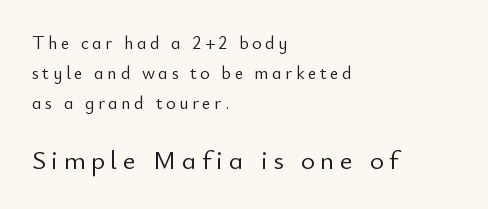
The font is comparable to plain body text, perhaps lighter. It's the straight-up-and-down kind of type. Students, observe: this is what conventionally led text looks like. The rendering enlarges the type as you move from the upper chunk to the lower. The letters are spread apart with noticeably loose tracking.
